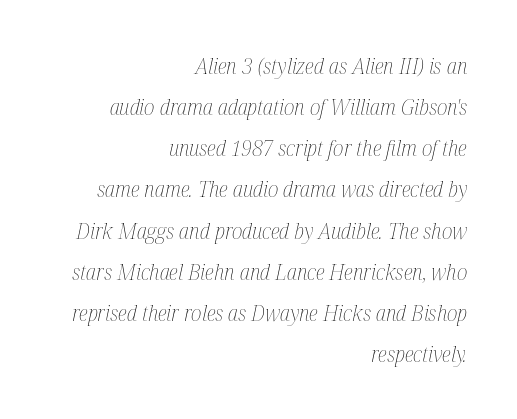
The gaps between neighbouring characters are ordinary and unremarkable. This is not heavy type; no bold has been used. The compositor pushed each line to the right boundary. Descender tails drop into unmarked territory. The font's italic variant was chosen for this text.
